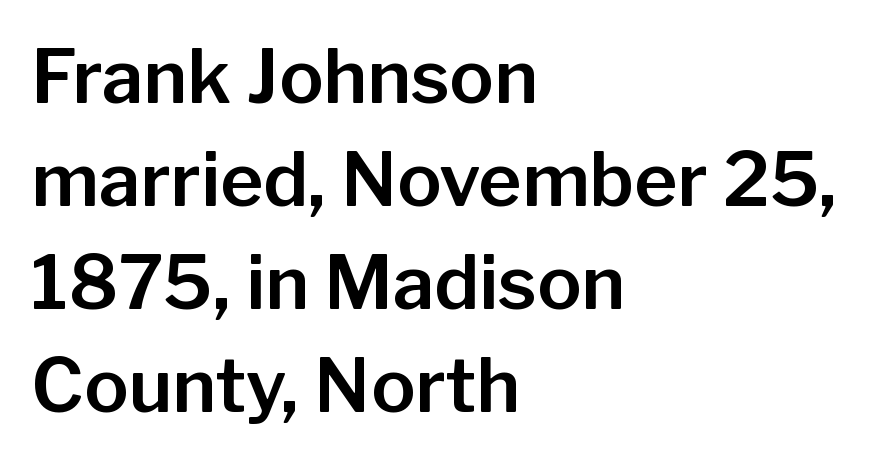
Q: Is the text italic (slanted)? A: No, it is upright.
Q: Is the typeface a serif or a sans-serif typeface? A: Sans-serif.
Q: Is the text underlined? A: No.
Q: How is the paragraph aligned? A: Left-aligned.
Q: Is the spacing between letters normal or unusually wide? A: Normal.
Q: Is the spacing between lines tight, normal or loose? A: Normal.
Q: Width (condensed, normal, or wide)? A: Normal.
Q: Stroke contrast? A: Low.
Q: x-height? A: Medium.
Q: Monospaced? A: No.
